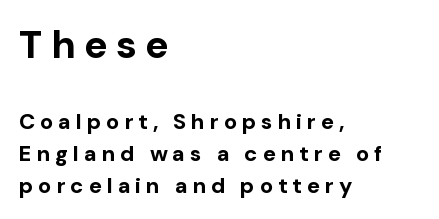
{"serif": "no", "italic": "no", "bold": "yes", "weight": "bold", "width": "normal", "stroke_contrast": "low", "x_height": "medium", "monospaced": "no", "underline": "no", "align": "left", "line_spacing": "normal", "line_spacing_ratio": 1.45, "letter_spacing": "wide", "letter_spacing_em": 0.22, "larger_block": "first", "size_ratio": 1.77, "glyph_px": 39}
